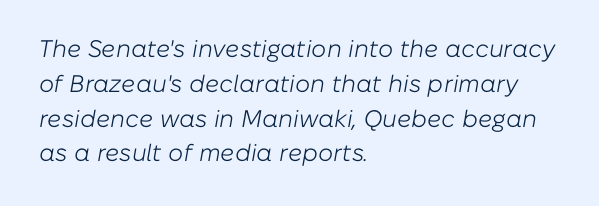
{"italic": "yes", "lean": "right", "slant_degrees": 10, "bold": "no", "underline": "no", "align": "left", "line_spacing": "normal", "line_spacing_ratio": 1.45, "letter_spacing": "normal", "letter_spacing_em": 0.0, "glyph_px": 24}
